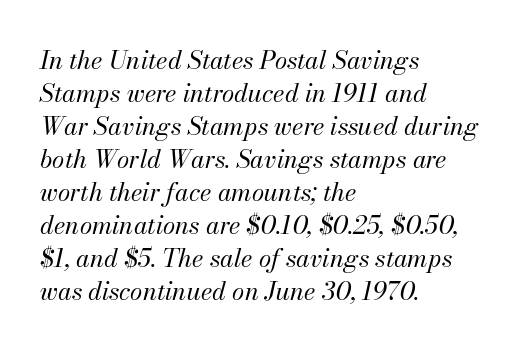
Q: Is the text bold? A: No.
Q: Is the text italic (slanted)? A: Yes, it leans right by about 13 degrees.
Q: Is the text underlined? A: No.
Q: How is the paragraph aligned? A: Left-aligned.
Q: Is the spacing between letters normal or unusually wide? A: Normal.
Q: Is the spacing between lines tight, normal or loose? A: Normal.
